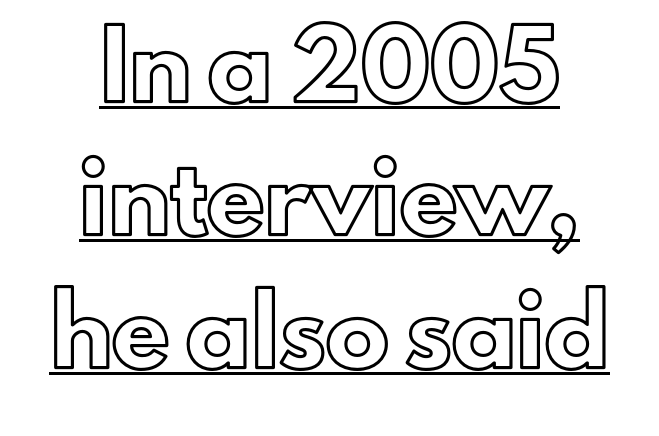
{"italic": "no", "width": "normal", "x_height": "small", "monospaced": "no", "underline": "yes", "line_spacing": "loose", "line_spacing_ratio": 2.11, "letter_spacing": "normal", "letter_spacing_em": 0.0, "glyph_px": 63}
